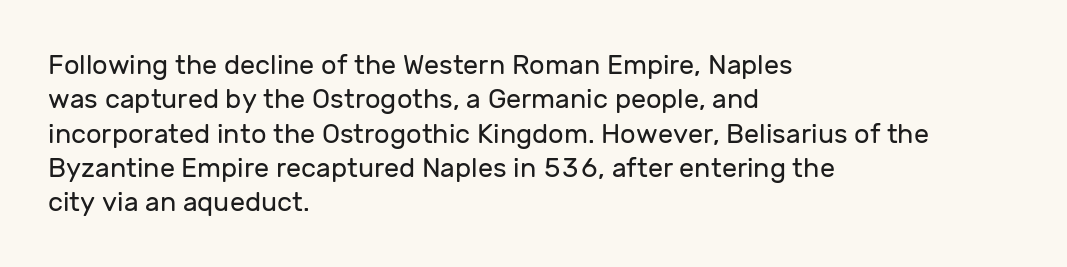
Q: Is the text bold? A: No.
Q: Is the text italic (slanted)? A: No, it is upright.
Q: Is the text underlined? A: No.
Q: How is the paragraph aligned? A: Left-aligned.
Q: Is the spacing between letters normal or unusually wide? A: Normal.
Q: Is the spacing between lines tight, normal or loose? A: Normal.
